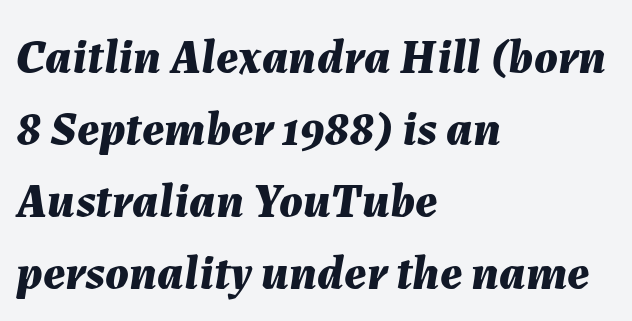
Q: Is the text bold? A: Yes.
Q: Is the text italic (slanted)? A: Yes, it leans right by about 7 degrees.
Q: Is the text underlined? A: No.
Q: How is the paragraph aligned? A: Left-aligned.
Q: Is the spacing between letters normal or unusually wide? A: Normal.
Q: Is the spacing between lines tight, normal or loose? A: Normal.
Q: Width (condensed, normal, or wide)? A: Normal.
Q: Stroke contrast? A: Medium.
Q: x-height? A: Medium.
Q: Monospaced? A: No.
